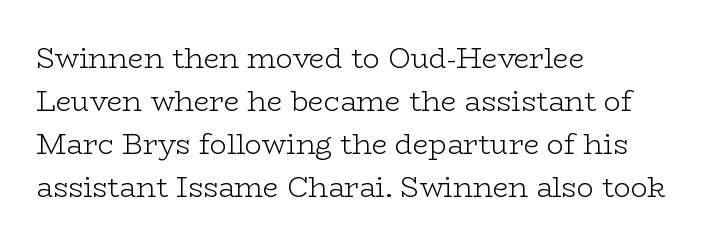
{"serif": "yes", "italic": "no", "bold": "no", "weight": "light", "width": "wide", "stroke_contrast": "low", "x_height": "medium", "monospaced": "no", "underline": "no", "align": "left", "line_spacing": "normal", "line_spacing_ratio": 1.53, "letter_spacing": "normal", "letter_spacing_em": 0.0, "glyph_px": 28}
